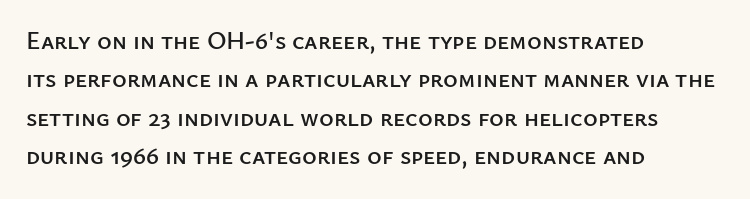
{"italic": "no", "underline": "no", "align": "left", "line_spacing": "normal", "line_spacing_ratio": 1.54, "letter_spacing": "normal", "letter_spacing_em": 0.0, "glyph_px": 25}
